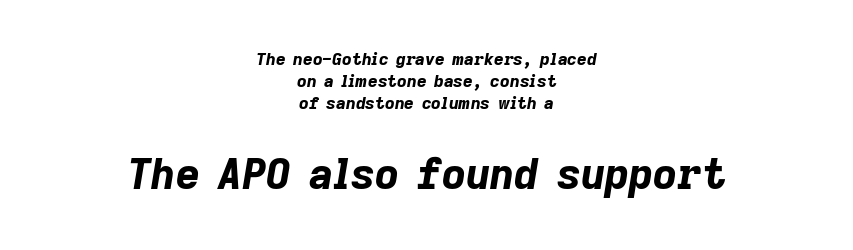
Style check: oblique. The font is running at its bold setting. Character widths vary here, with narrow letters taking less room than wide ones. Does extra space separate the letters? No, they use regular spacing. Type without underlining.
